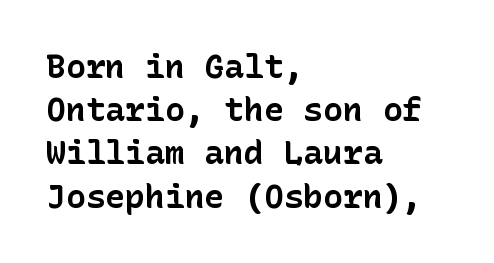
Short note: letters normally spaced. Ascenders rise straight up at ninety degrees. The setting favours the left margin, as ordinary paragraphs usually do. Students, observe: this is what conventionally led text looks like.
